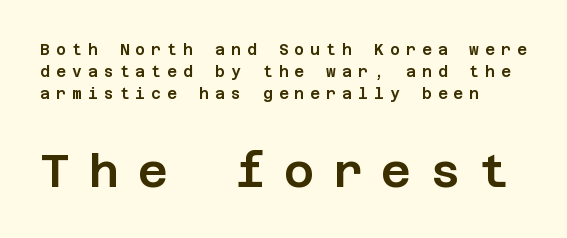
The image shows 46 px sans-serif type, upright; set normal line spacing (1.47x), unusually wide letter spacing (+0.41 em), not underlined; the second (bottom) block is 3.07x larger; low stroke contrast and a large x-height.
